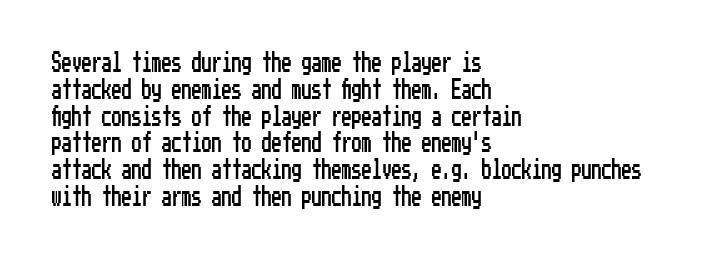
{"italic": "no", "underline": "no", "align": "left", "line_spacing": "normal", "line_spacing_ratio": 1.34, "letter_spacing": "normal", "letter_spacing_em": 0.0, "glyph_px": 20}
